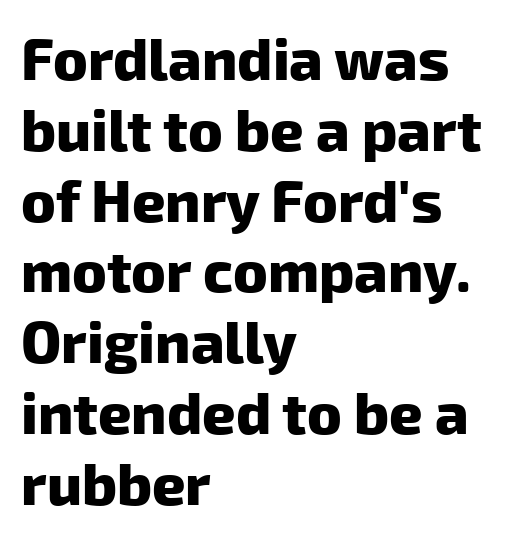
The passage shown is emphatically bold. No feet cap the strokes, marking this as sans-serif type. The letterforms sit shoulder to shoulder at normal distance. The passage is arranged the way most books set body copy — flush left. The foot of each line stays bare and open. Do the characters align in a grid? No, the font is proportional.
